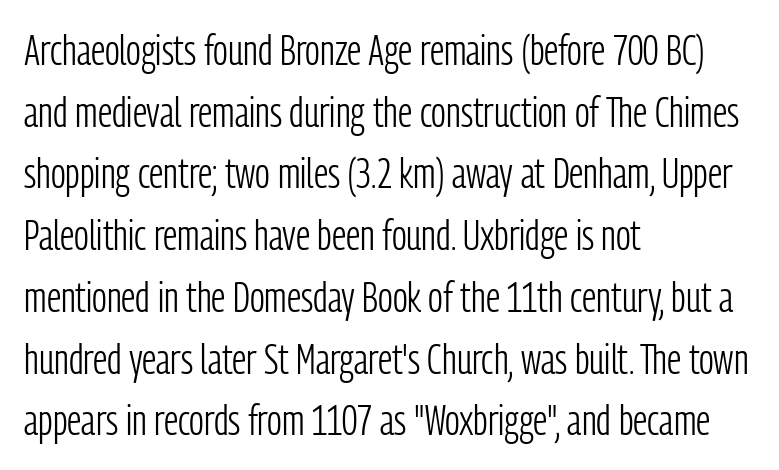
{"serif": "no", "italic": "no", "bold": "no", "weight": "light", "width": "condensed", "stroke_contrast": "low", "x_height": "medium", "monospaced": "no", "underline": "no", "align": "left", "line_spacing": "normal", "line_spacing_ratio": 1.47, "letter_spacing": "normal", "letter_spacing_em": 0.0, "glyph_px": 42}
